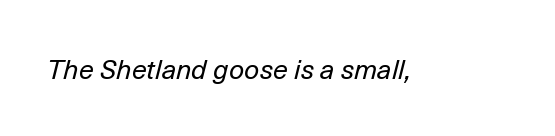
The image shows 27 px text type, italic (leaning right); set normal letter spacing, not underlined.
